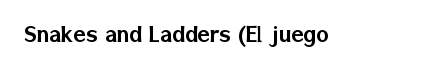
The image shows 26 px text type, upright; set normal letter spacing, not underlined.
